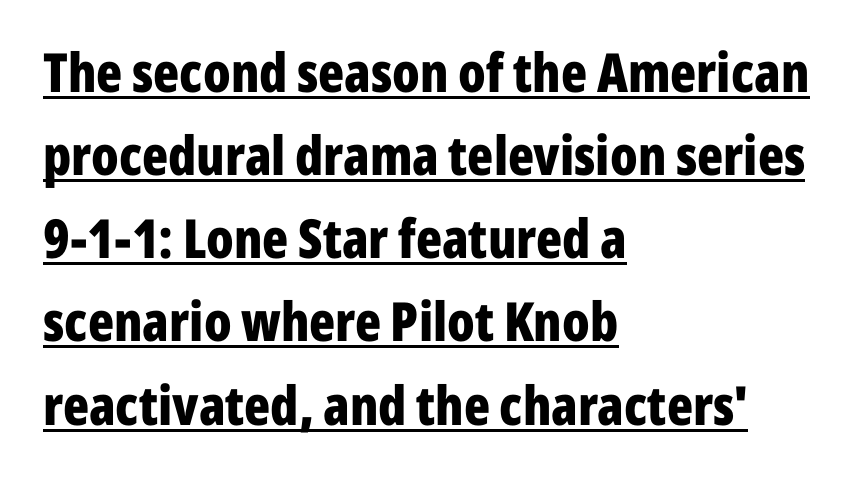
The paragraph has a hard left edge and a soft right edge. Weight: bold. Ordinary non-slanted type is in use. In terms of leading, this rendering sits right in the middle. Unlike a traditional serif, this face leaves its strokes unadorned.
